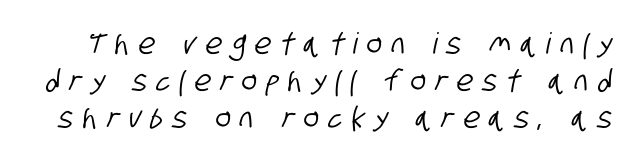
The image shows 29 px condensed sans-serif type; set normal line spacing (1.27x), unusually wide letter spacing (+0.33 em), not underlined; low stroke contrast and a large x-height.
